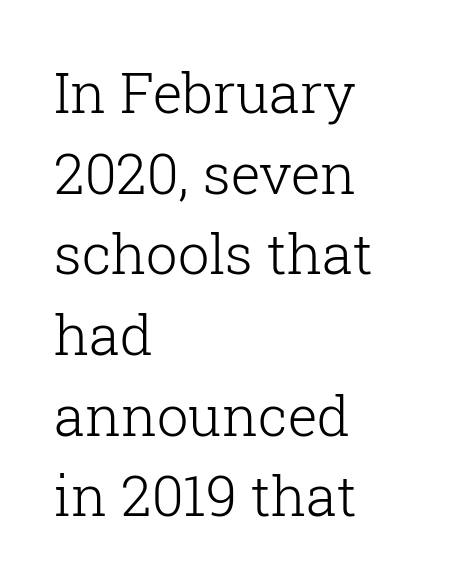
Q: Is the text bold? A: No.
Q: Is the text italic (slanted)? A: No, it is upright.
Q: Is the typeface a serif or a sans-serif typeface? A: Serif.
Q: Is the text underlined? A: No.
Q: How is the paragraph aligned? A: Left-aligned.
Q: Is the spacing between letters normal or unusually wide? A: Normal.
Q: Is the spacing between lines tight, normal or loose? A: Normal.
Q: Width (condensed, normal, or wide)? A: Normal.
Q: Stroke contrast? A: Low.
Q: x-height? A: Medium.
Q: Monospaced? A: No.
